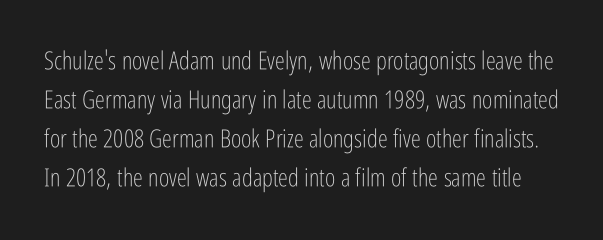
Q: Is the text bold? A: No.
Q: Is the text italic (slanted)? A: No, it is upright.
Q: Is the text underlined? A: No.
Q: Is the spacing between letters normal or unusually wide? A: Normal.
Q: Is the spacing between lines tight, normal or loose? A: Normal.
